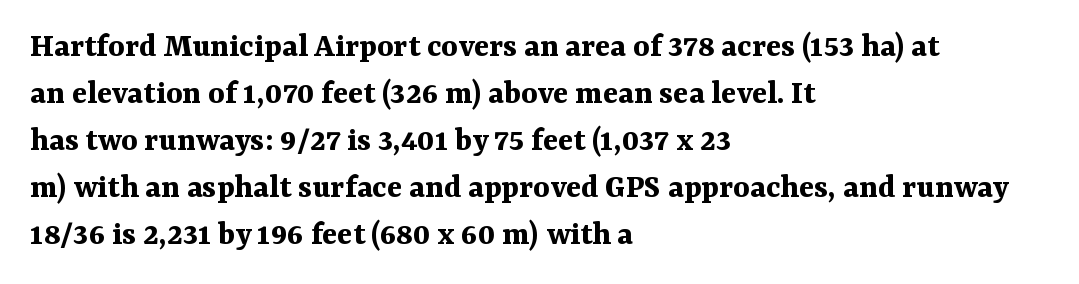
{"serif": "yes", "italic": "no", "bold": "yes", "weight": "bold", "width": "normal", "stroke_contrast": "medium", "x_height": "medium", "monospaced": "no", "underline": "no", "align": "left", "line_spacing": "normal", "line_spacing_ratio": 1.34, "letter_spacing": "normal", "letter_spacing_em": 0.0, "glyph_px": 35}
